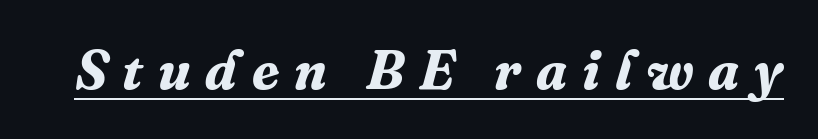
The image shows 55 px bold serif type, italic (leaning right); set unusually wide letter spacing (+0.27 em), underlined; medium stroke contrast and a medium x-height.
